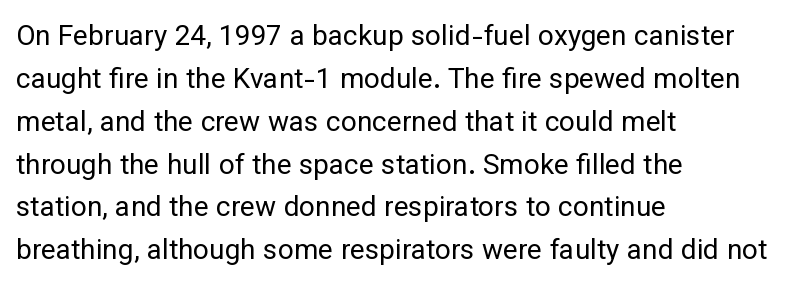
Q: Is the text bold? A: No.
Q: Is the text italic (slanted)? A: No, it is upright.
Q: Is the typeface a serif or a sans-serif typeface? A: Sans-serif.
Q: Is the text underlined? A: No.
Q: How is the paragraph aligned? A: Left-aligned.
Q: Is the spacing between letters normal or unusually wide? A: Normal.
Q: Is the spacing between lines tight, normal or loose? A: Normal.
Q: Width (condensed, normal, or wide)? A: Normal.
Q: Stroke contrast? A: Low.
Q: x-height? A: Medium.
Q: Monospaced? A: No.
